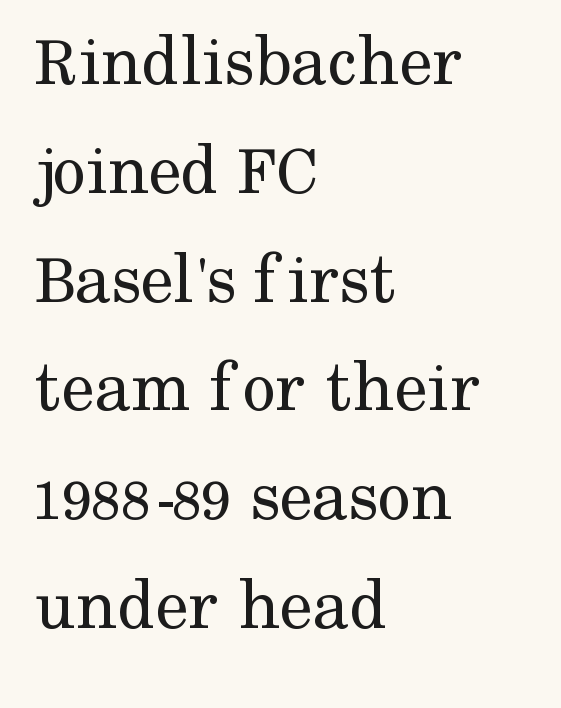
Q: Is the text bold? A: No.
Q: Is the text italic (slanted)? A: No, it is upright.
Q: Is the typeface a serif or a sans-serif typeface? A: Serif.
Q: Is the text underlined? A: No.
Q: How is the paragraph aligned? A: Left-aligned.
Q: Is the spacing between letters normal or unusually wide? A: Normal.
Q: Is the spacing between lines tight, normal or loose? A: Normal.
Q: Width (condensed, normal, or wide)? A: Normal.
Q: Stroke contrast? A: Medium.
Q: x-height? A: Medium.
Q: Monospaced? A: No.
